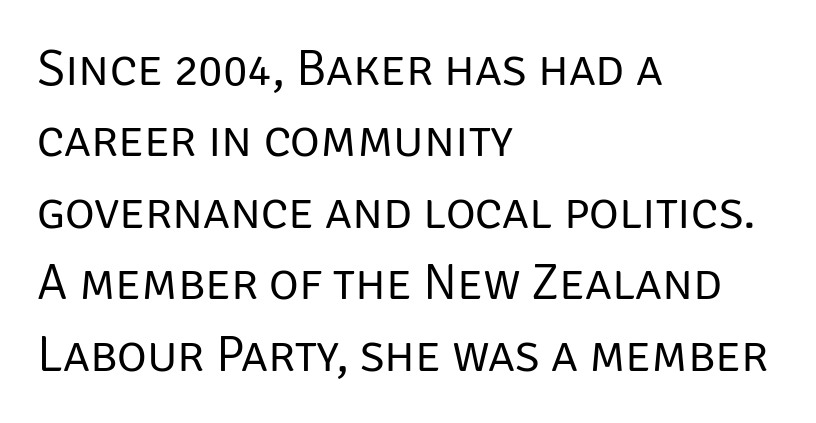
Serif or sans? Sans — the stroke terminals are bare. It's the straight-up-and-down kind of type. Underlining? Definitely not there. The vertical gap from one line to the next is medium.
